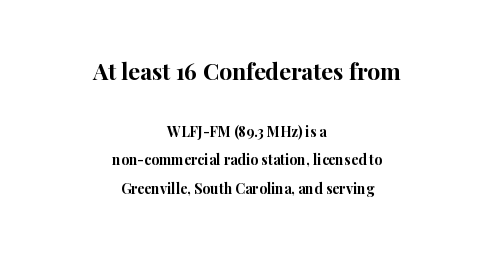
Bare-footed words on every line. If you folded the block vertically in half, each line would mirror itself in length. The passage shown has conventional tracking throughout. The upper block of text is set noticeably larger than the block beneath it. The letters stand upright; this is a roman face. Does the weight exceed regular? Yes, all the way to bold.
